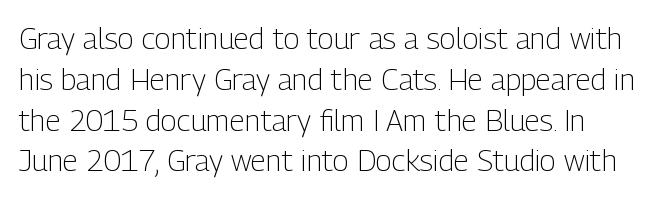
{"serif": "no", "italic": "no", "bold": "no", "weight": "light", "width": "condensed", "stroke_contrast": "low", "x_height": "medium", "monospaced": "no", "underline": "no", "align": "left", "line_spacing": "normal", "line_spacing_ratio": 1.36, "letter_spacing": "normal", "letter_spacing_em": 0.0, "glyph_px": 30}
